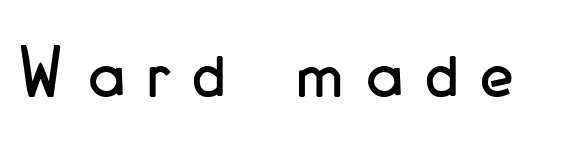
Descender tails drop into unmarked territory. Is the letter spacing exaggerated? Yes — the characters are pushed far apart. You can tell from the bare stems that sans-serif type was used. Each letter keeps its own natural width here, so spacing adapts to shape. Nope, not italic — everything's standing straight.
